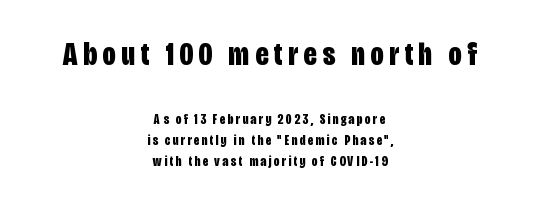
{"serif": "no", "italic": "no", "bold": "yes", "weight": "bold", "width": "condensed", "stroke_contrast": "low", "x_height": "large", "monospaced": "no", "underline": "no", "align": "center", "line_spacing": "normal", "line_spacing_ratio": 1.5, "larger_block": "first", "size_ratio": 2.36, "glyph_px": 33}
